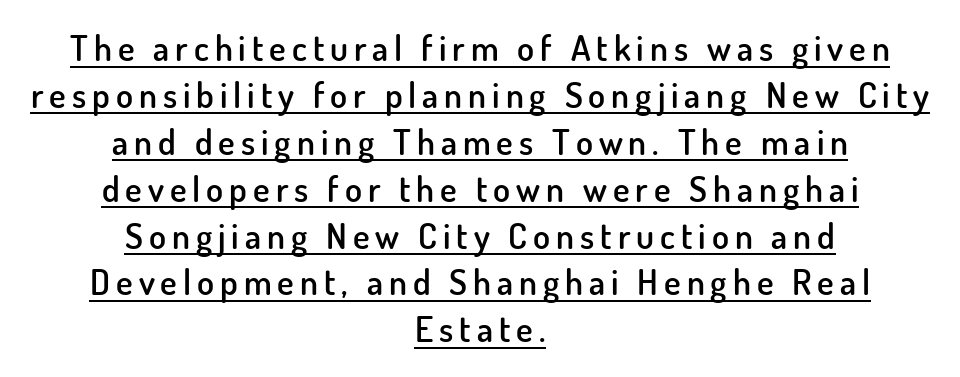
The image shows 35 px semibold sans-serif type, upright; set centered, normal line spacing (1.34x), underlined; low stroke contrast and a small x-height.
